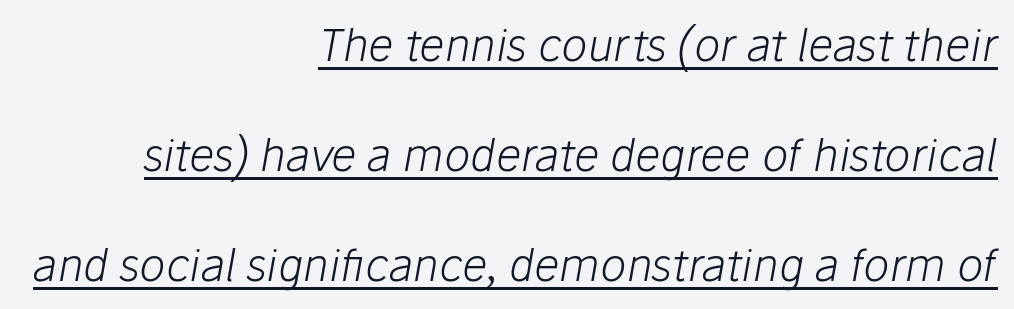
Q: Is the text bold? A: No.
Q: Is the text italic (slanted)? A: Yes, it leans right by about 10 degrees.
Q: Is the text underlined? A: Yes.
Q: How is the paragraph aligned? A: Right-aligned.
Q: Is the spacing between letters normal or unusually wide? A: Normal.
Q: Is the spacing between lines tight, normal or loose? A: Loose.
Q: Width (condensed, normal, or wide)? A: Normal.
Q: Stroke contrast? A: Low.
Q: x-height? A: Medium.
Q: Monospaced? A: No.
